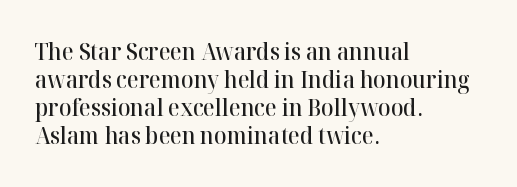
Q: Is the text bold? A: Semi-bold.
Q: Is the text italic (slanted)? A: No, it is upright.
Q: Is the text underlined? A: No.
Q: How is the paragraph aligned? A: Left-aligned.
Q: Is the spacing between letters normal or unusually wide? A: Normal.
